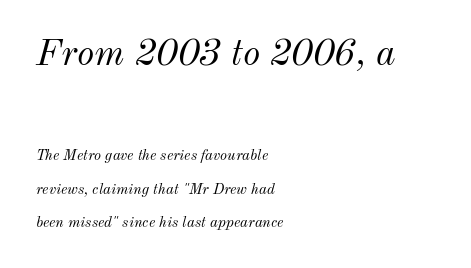
Layout note: lines flush left. Honestly, the rows look like they've been pulled way apart. Think of a printed novel: that variable character pitch is what you see here. The passage shown is not underscored anywhere.
